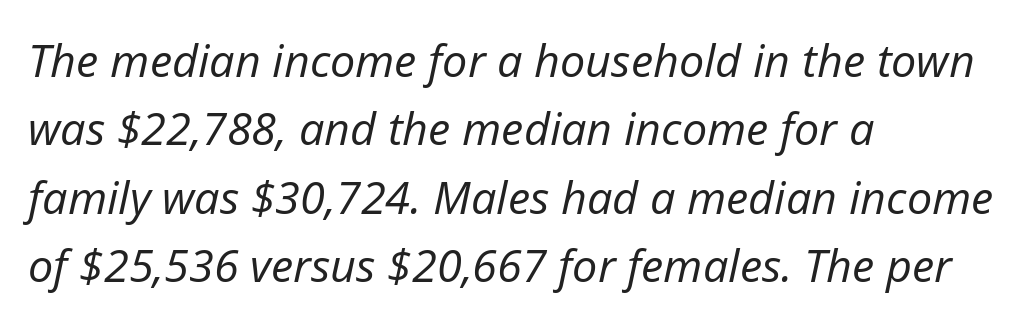
{"italic": "yes", "lean": "right", "slant_degrees": 12, "bold": "no", "weight": "regular", "width": "normal", "stroke_contrast": "low", "x_height": "medium", "monospaced": "no", "underline": "no", "align": "left", "line_spacing": "normal", "line_spacing_ratio": 1.52, "letter_spacing": "normal", "letter_spacing_em": 0.0, "glyph_px": 45}
